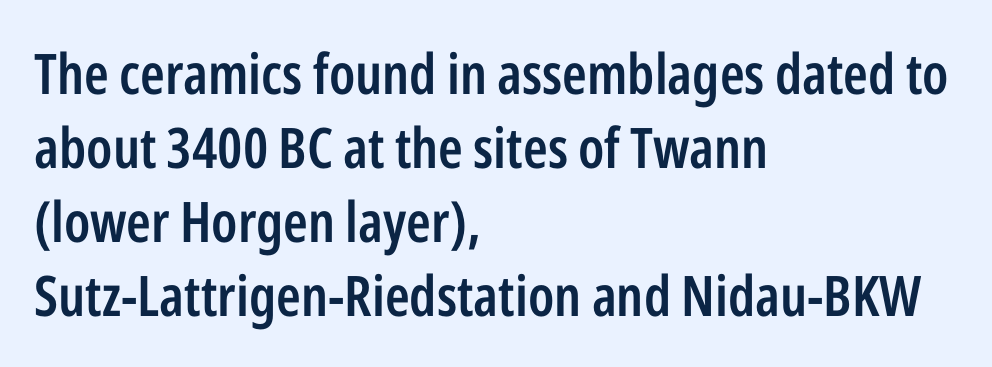
{"serif": "no", "italic": "no", "bold": "semi", "weight": "semibold", "width": "condensed", "stroke_contrast": "low", "x_height": "medium", "monospaced": "no", "underline": "no", "align": "left", "line_spacing": "normal", "line_spacing_ratio": 1.32, "letter_spacing": "normal", "letter_spacing_em": 0.0, "glyph_px": 56}
